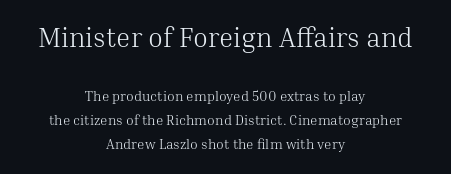
{"italic": "no", "bold": "no", "underline": "no", "align": "center", "line_spacing": "normal", "line_spacing_ratio": 1.7, "letter_spacing": "normal", "letter_spacing_em": 0.0, "larger_block": "first", "size_ratio": 1.93, "glyph_px": 27}
